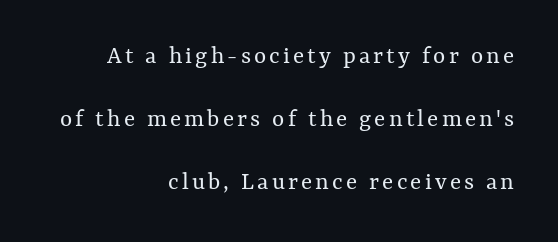
Q: Is the text bold? A: No.
Q: Is the text italic (slanted)? A: No, it is upright.
Q: Is the text underlined? A: No.
Q: How is the paragraph aligned? A: Right-aligned.
Q: Is the spacing between lines tight, normal or loose? A: Loose.
